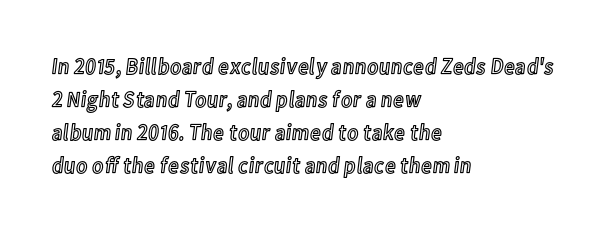
Q: Is the text italic (slanted)? A: Yes.
Q: Is the text underlined? A: No.
Q: How is the paragraph aligned? A: Left-aligned.
Q: Is the spacing between letters normal or unusually wide? A: Normal.
Q: Is the spacing between lines tight, normal or loose? A: Normal.
